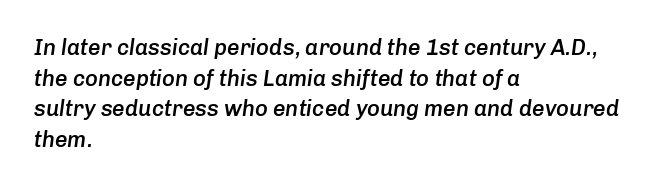
This sample uses plain, unmodified letter spacing. Looking at the ascenders, they clearly lean. Bare-footed words on every line. The face used here is a semibold: visibly heavier than regular, lighter than bold. Every row of glyphs begins at an identical x-position on the left. Each new line begins a customary step beneath the previous one.
